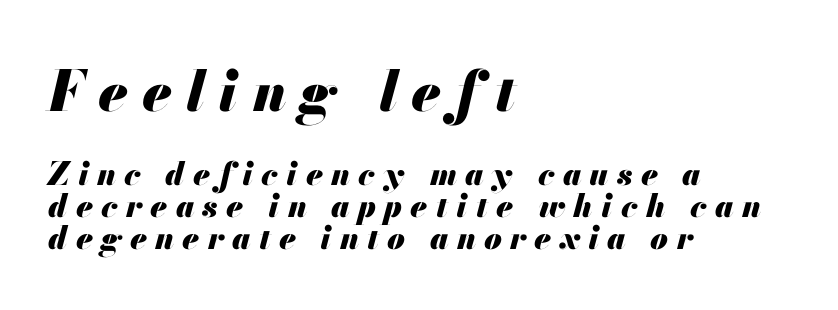
{"italic": "yes", "lean": "right", "slant_degrees": 13, "bold": "yes", "weight": "heavy", "width": "normal", "stroke_contrast": "medium", "x_height": "small", "monospaced": "no", "underline": "no", "align": "left", "line_spacing": "tight", "line_spacing_ratio": 1.0, "letter_spacing": "wide", "letter_spacing_em": 0.26, "larger_block": "first", "size_ratio": 1.75, "glyph_px": 56}
